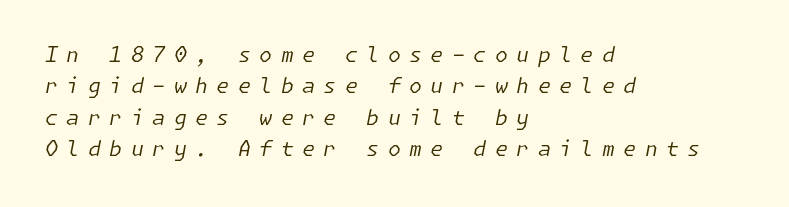
The image shows 21 px text type, italic (leaning right); set left-aligned, normal line spacing (1.5x), unusually wide letter spacing (+0.4 em), not underlined.
